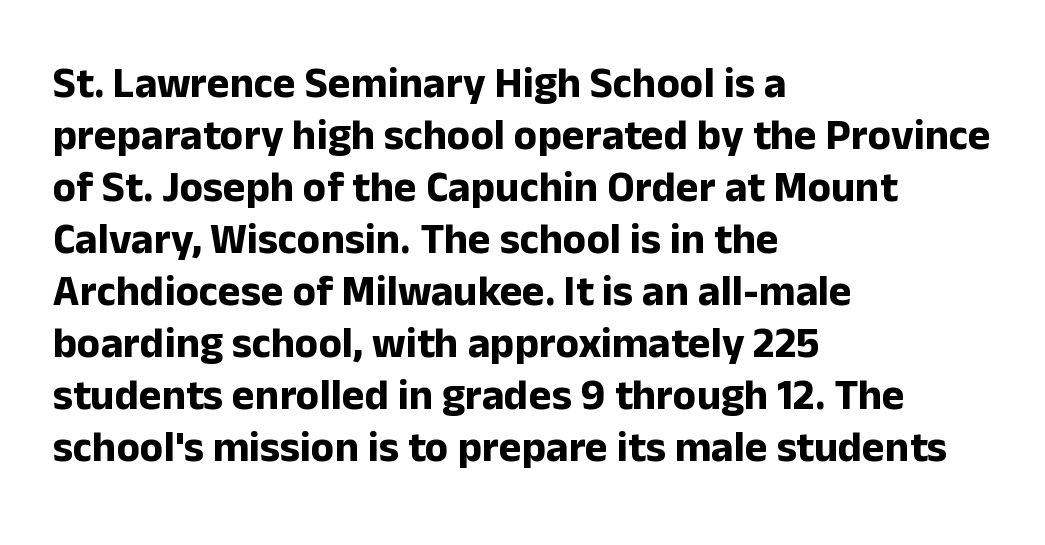
Q: Is the text bold? A: Yes.
Q: Is the text italic (slanted)? A: No, it is upright.
Q: Is the typeface a serif or a sans-serif typeface? A: Sans-serif.
Q: Is the text underlined? A: No.
Q: How is the paragraph aligned? A: Left-aligned.
Q: Is the spacing between letters normal or unusually wide? A: Normal.
Q: Width (condensed, normal, or wide)? A: Normal.
Q: Stroke contrast? A: Low.
Q: x-height? A: Medium.
Q: Monospaced? A: No.
